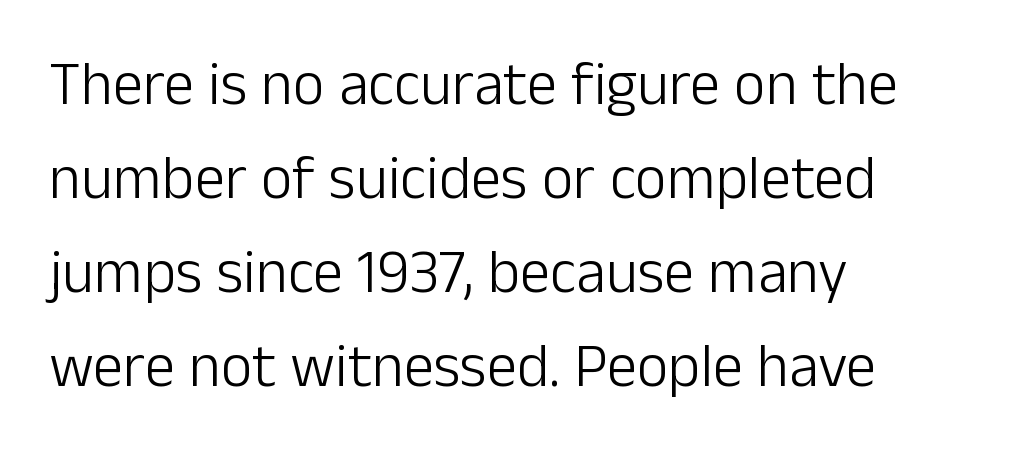
The image shows 61 px light sans-serif type, upright; set left-aligned, normal line spacing (1.54x), normal letter spacing, not underlined; low stroke contrast and a medium x-height.
